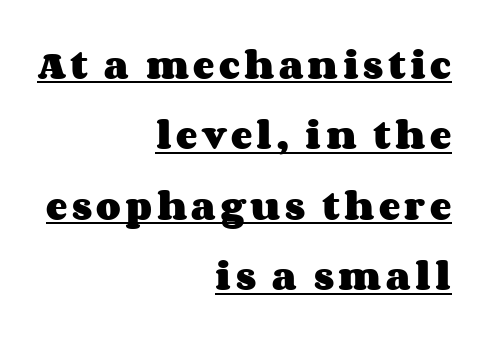
Q: Is the text bold? A: Yes.
Q: Is the text italic (slanted)? A: No, it is upright.
Q: Is the text underlined? A: Yes.
Q: How is the paragraph aligned? A: Right-aligned.
Q: Is the spacing between lines tight, normal or loose? A: Loose.
Q: Width (condensed, normal, or wide)? A: Wide.
Q: Stroke contrast? A: Medium.
Q: x-height? A: Large.
Q: Monospaced? A: No.
